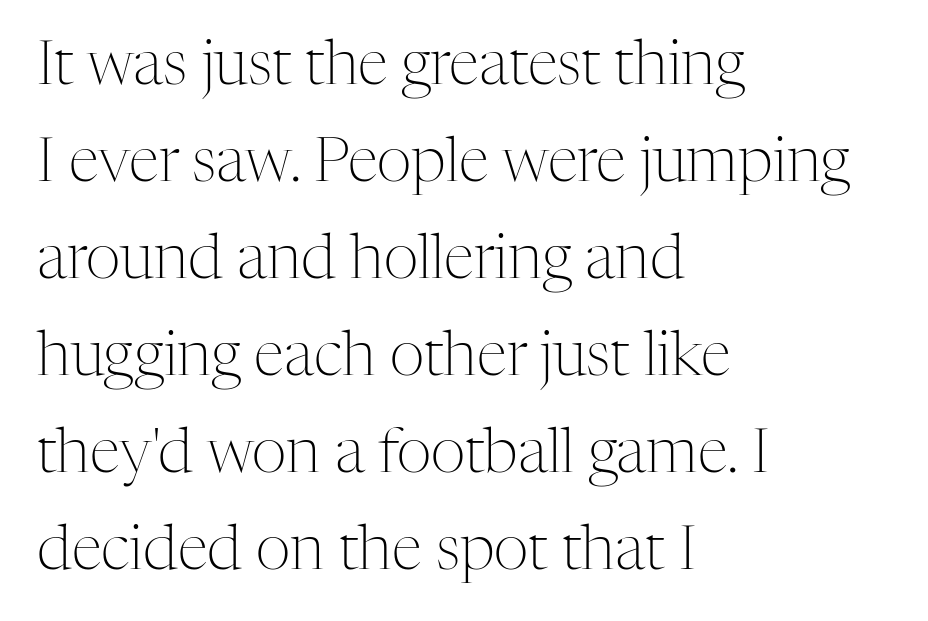
{"serif": "yes", "italic": "no", "bold": "no", "weight": "light", "width": "normal", "stroke_contrast": "medium", "x_height": "medium", "monospaced": "no", "underline": "no", "align": "left", "line_spacing": "normal", "line_spacing_ratio": 1.59, "letter_spacing": "normal", "letter_spacing_em": 0.0, "glyph_px": 61}
